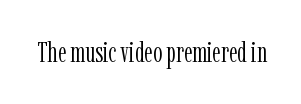
Q: Is the text bold? A: No.
Q: Is the text italic (slanted)? A: No, it is upright.
Q: Is the typeface a serif or a sans-serif typeface? A: Serif.
Q: Is the text underlined? A: No.
Q: Is the spacing between letters normal or unusually wide? A: Normal.
Q: Width (condensed, normal, or wide)? A: Condensed.
Q: Stroke contrast? A: Low.
Q: x-height? A: Medium.
Q: Monospaced? A: No.
